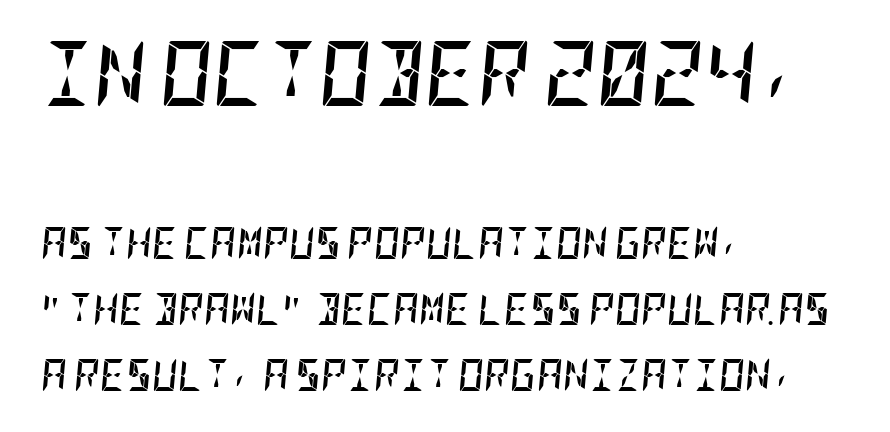
Check under the words: just untouched page. Slanted lettering throughout. The first block has been scaled up relative to the second. Plenty of ink on the page — the face is bold. Characters follow at the spacing the type designer built in.
